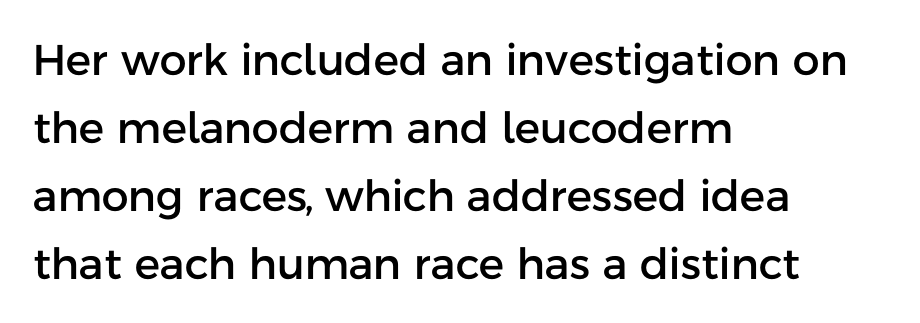
{"serif": "no", "italic": "no", "width": "normal", "stroke_contrast": "low", "x_height": "medium", "monospaced": "no", "underline": "no", "align": "left", "line_spacing": "normal", "line_spacing_ratio": 1.58, "letter_spacing": "normal", "letter_spacing_em": 0.0, "glyph_px": 43}
